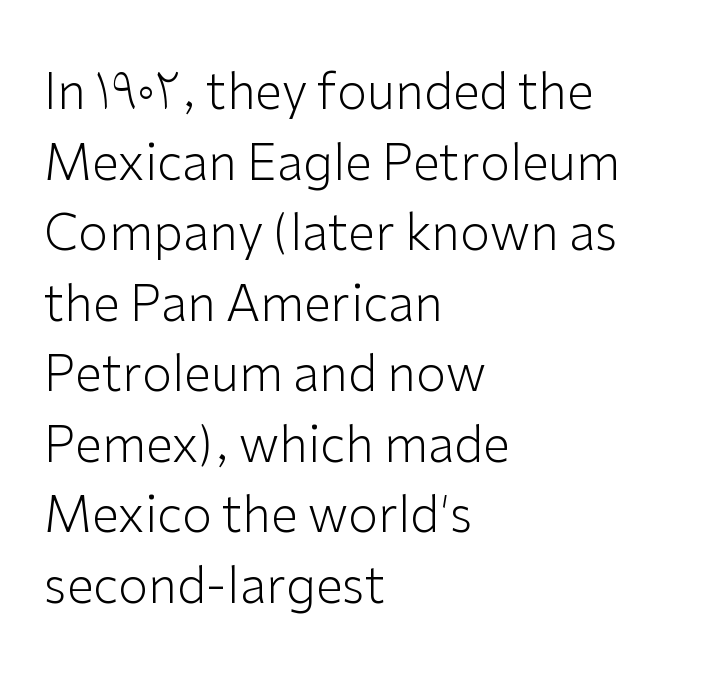
The image shows 49 px light sans-serif type, upright; set left-aligned, normal line spacing (1.44x), normal letter spacing, not underlined; low stroke contrast and a medium x-height.
